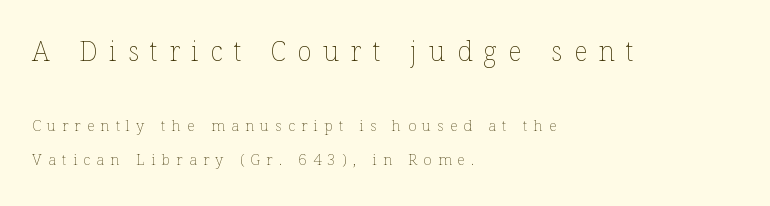
{"italic": "no", "bold": "no", "underline": "no", "align": "left", "line_spacing": "loose", "line_spacing_ratio": 2.27, "letter_spacing": "wide", "letter_spacing_em": 0.42, "larger_block": "first", "size_ratio": 1.8, "glyph_px": 27}
